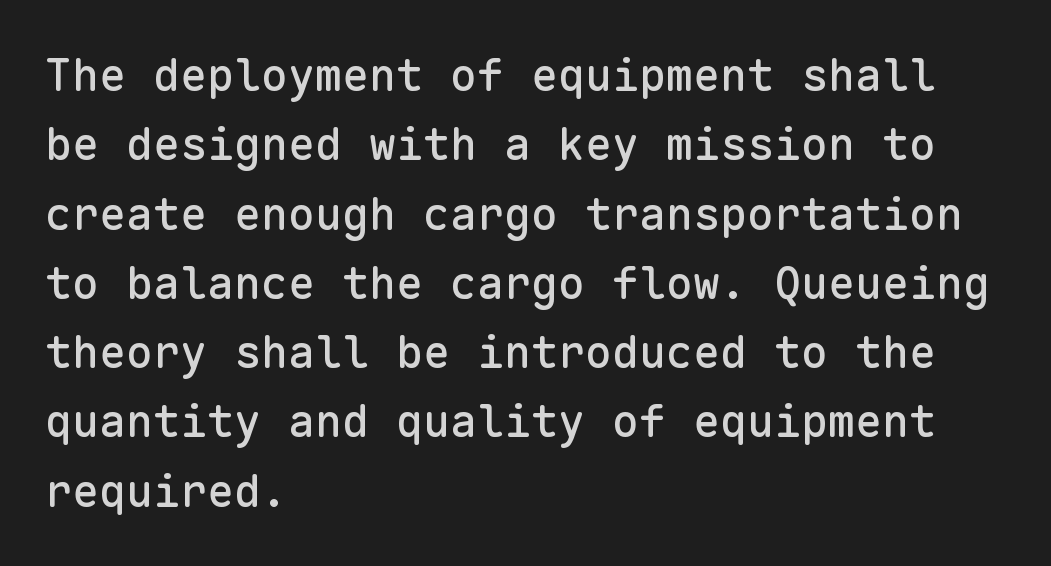
The image shows 45 px sans-serif type, upright, monospaced; set left-aligned, normal line spacing (1.54x), normal letter spacing, not underlined; low stroke contrast and a medium x-height.
